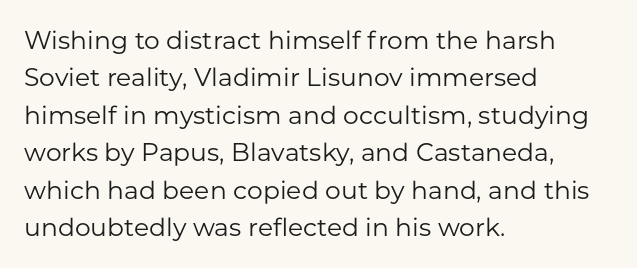
In CSS terms this would be text-align: left. Descenders are the only things crossing below the line. One glance says typical: line gaps are just what's usual. This is the regular roman posture of the typeface.
